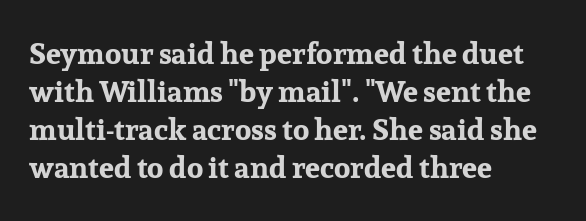
The designer left line spacing at the default. Descenders hang freely into open space. The ragged edge is on the right, which tells us the setting is flush left. This sample has the flowing, uneven cadence of proportional lettering.
